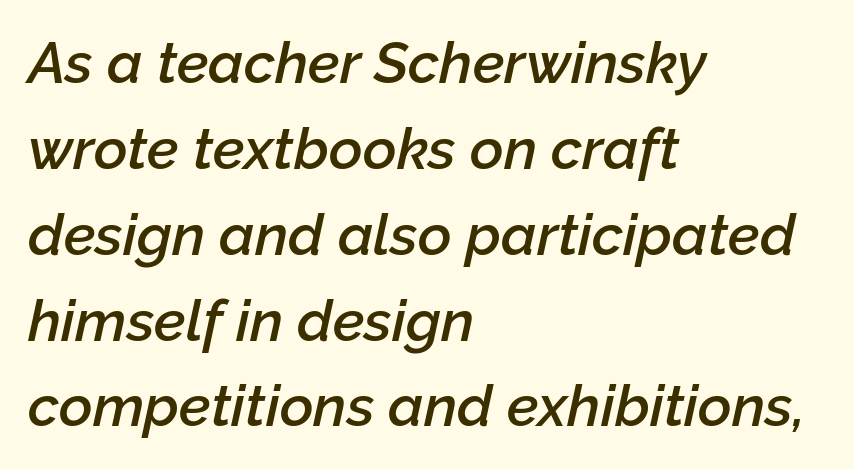
The image shows 58 px semibold type, italic (leaning right); set left-aligned, normal line spacing (1.48x), normal letter spacing, not underlined; low stroke contrast and a medium x-height.
